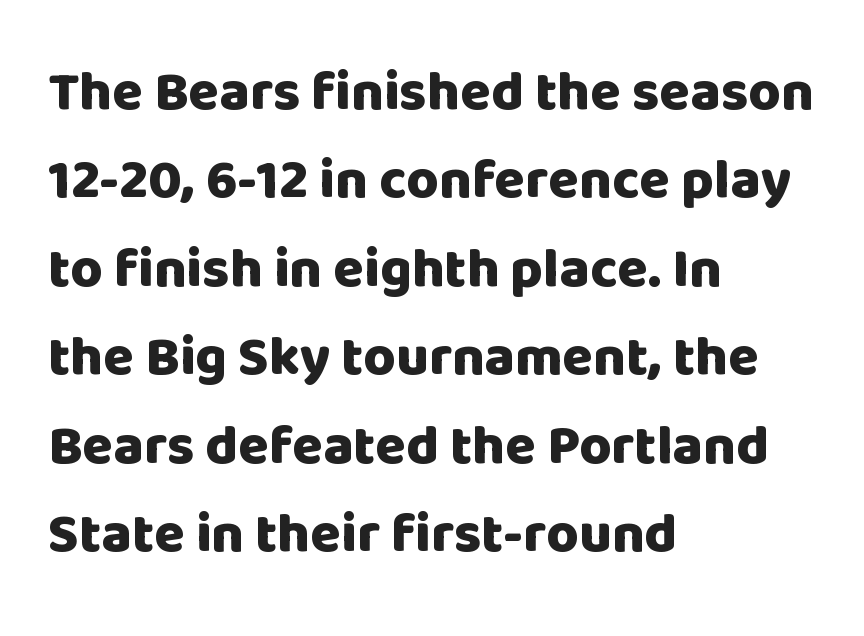
{"serif": "no", "italic": "no", "bold": "yes", "weight": "heavy", "width": "normal", "stroke_contrast": "low", "x_height": "large", "monospaced": "no", "underline": "no", "align": "left", "line_spacing": "normal", "line_spacing_ratio": 1.58, "letter_spacing": "normal", "letter_spacing_em": 0.0, "glyph_px": 56}
